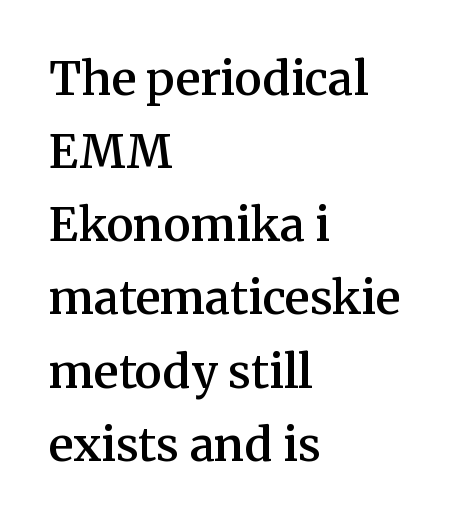
The image shows 46 px semibold serif type, upright; set left-aligned, normal line spacing (1.59x), normal letter spacing, not underlined; medium stroke contrast and a medium x-height.
